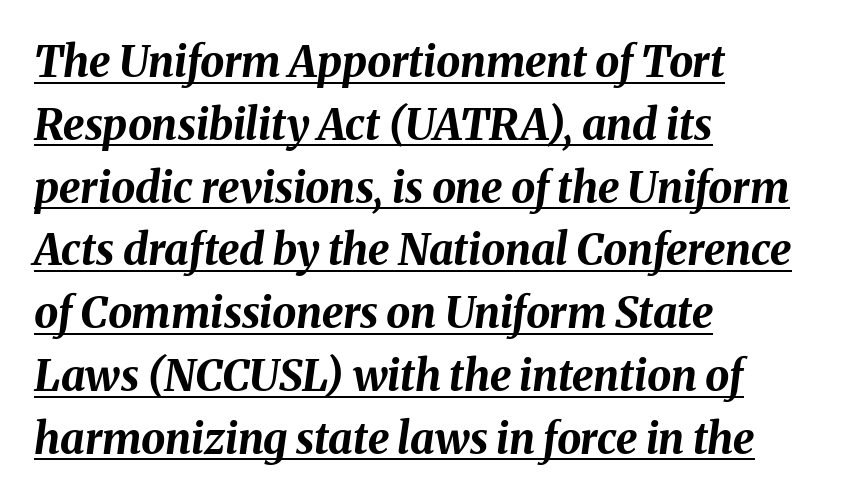
Q: Is the text bold? A: Yes.
Q: Is the text italic (slanted)? A: Yes, it leans right by about 8 degrees.
Q: Is the text underlined? A: Yes.
Q: How is the paragraph aligned? A: Left-aligned.
Q: Is the spacing between letters normal or unusually wide? A: Normal.
Q: Is the spacing between lines tight, normal or loose? A: Normal.
Q: Width (condensed, normal, or wide)? A: Normal.
Q: Stroke contrast? A: Medium.
Q: x-height? A: Medium.
Q: Monospaced? A: No.
